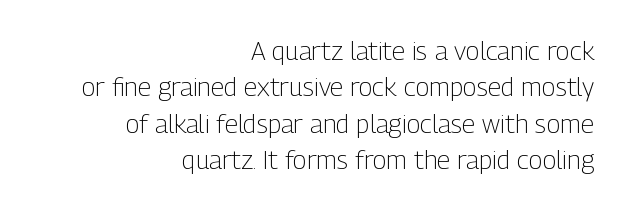
The space beneath each line is pristine and unruled. Baseline-to-baseline distance is the conventional proportion of letter height. Typeset ragged left — the right edge is the straight one. Italic? Not at all — the glyphs are vertical. The cut favours lightness, reaching ordinary text weight at its darkest.
